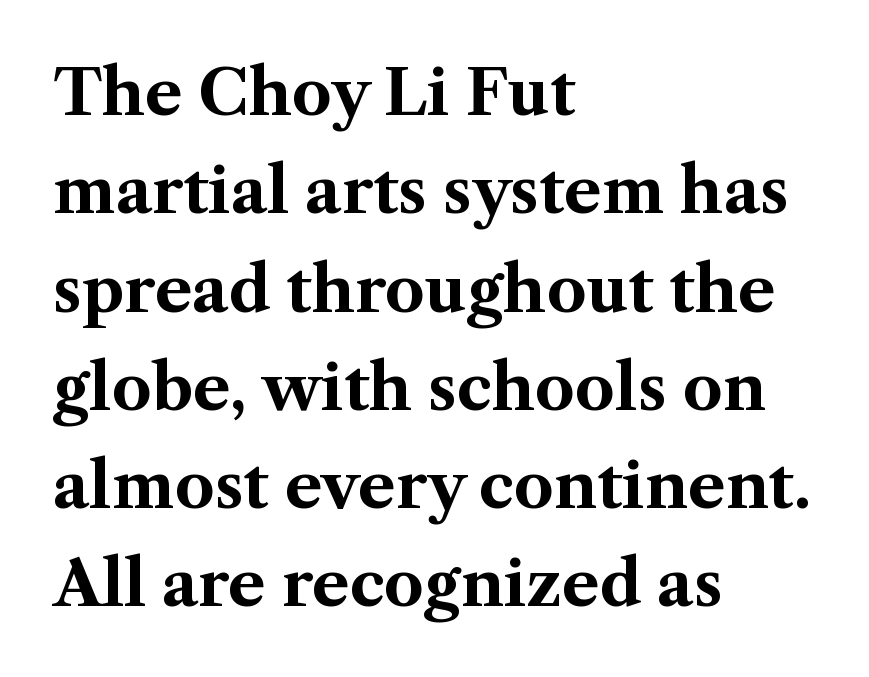
Heavy, bold letterforms. The glyphs are unaccompanied by any horizontal stroke below them. The line-height multiplier appears to be the usual default. Which margin do the lines hug? The left one — the right edge is uneven. Do the characters align in a grid? No, the font is proportional.
